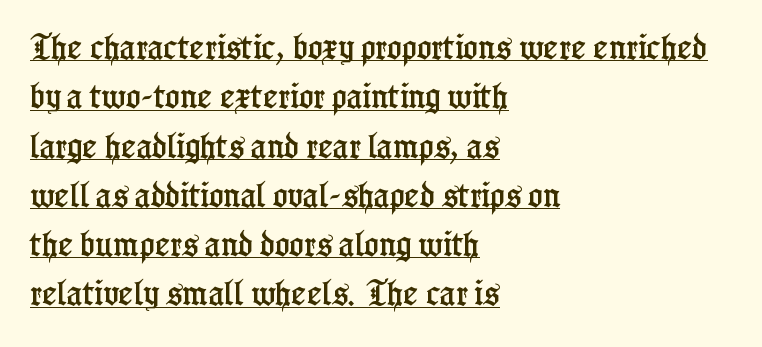
Q: Is the text italic (slanted)? A: No, it is upright.
Q: Is the typeface a serif or a sans-serif typeface? A: Serif.
Q: Is the text underlined? A: Yes.
Q: How is the paragraph aligned? A: Left-aligned.
Q: Is the spacing between letters normal or unusually wide? A: Normal.
Q: Width (condensed, normal, or wide)? A: Condensed.
Q: Stroke contrast? A: Low.
Q: x-height? A: Medium.
Q: Monospaced? A: No.
